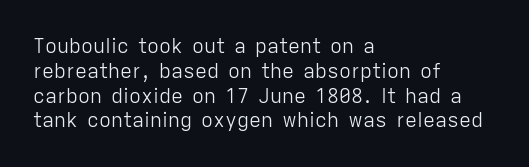
Q: Is the text bold? A: No.
Q: Is the text italic (slanted)? A: No, it is upright.
Q: Is the text underlined? A: No.
Q: How is the paragraph aligned? A: Left-aligned.
Q: Is the spacing between letters normal or unusually wide? A: Normal.
